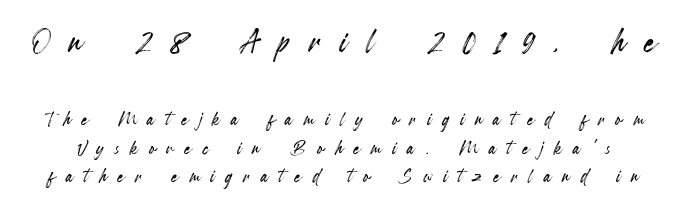
{"width": "condensed", "x_height": "small", "monospaced": "no", "underline": "no", "line_spacing": "tight", "line_spacing_ratio": 1.15, "letter_spacing": "wide", "letter_spacing_em": 0.44, "larger_block": "first", "size_ratio": 1.76, "glyph_px": 44}
